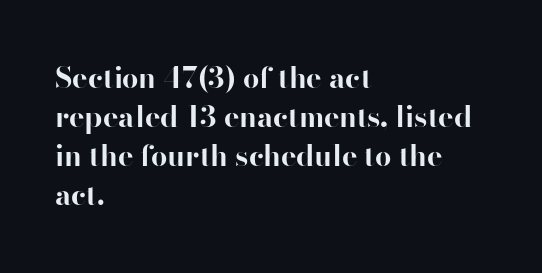
The image shows 29 px bold sans-serif type, upright; set left-aligned, normal line spacing (1.35x), normal letter spacing, not underlined; high stroke contrast and a small x-height.
